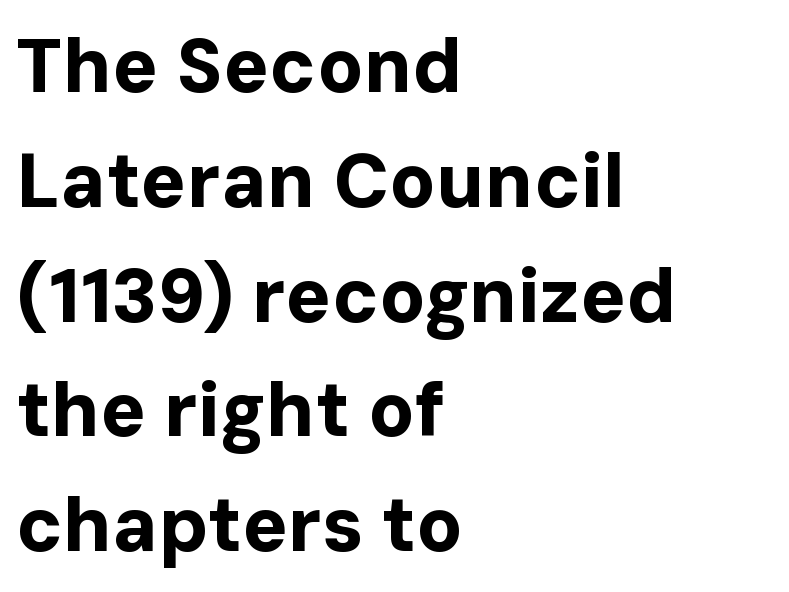
Q: Is the text bold? A: Yes.
Q: Is the text italic (slanted)? A: No, it is upright.
Q: Is the typeface a serif or a sans-serif typeface? A: Sans-serif.
Q: Is the text underlined? A: No.
Q: How is the paragraph aligned? A: Left-aligned.
Q: Is the spacing between letters normal or unusually wide? A: Normal.
Q: Is the spacing between lines tight, normal or loose? A: Normal.
Q: Width (condensed, normal, or wide)? A: Normal.
Q: Stroke contrast? A: Low.
Q: x-height? A: Medium.
Q: Monospaced? A: No.
